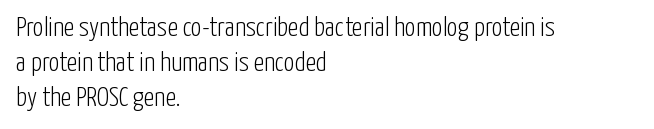
The image shows 27 px text type, upright; set left-aligned, normal line spacing (1.3x), normal letter spacing, not underlined.
